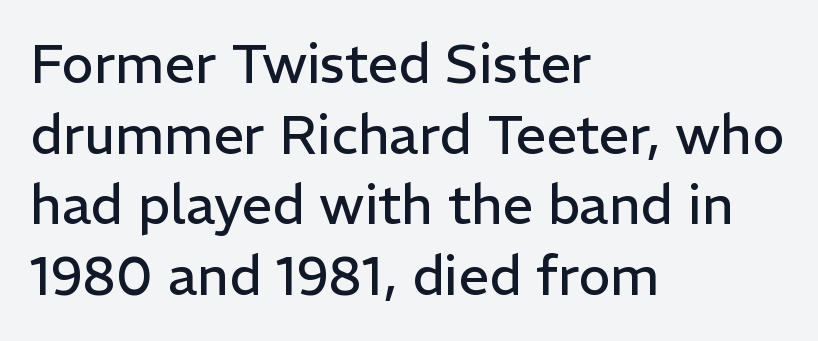
{"serif": "no", "italic": "no", "bold": "no", "weight": "regular", "width": "normal", "stroke_contrast": "low", "x_height": "medium", "monospaced": "no", "underline": "no", "align": "left", "line_spacing": "normal", "line_spacing_ratio": 1.31, "letter_spacing": "normal", "letter_spacing_em": 0.0, "glyph_px": 54}
